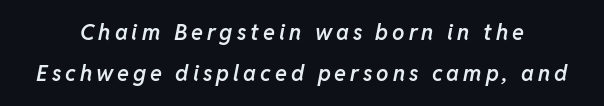
Q: Is the text bold? A: Semi-bold.
Q: Is the text italic (slanted)? A: Yes, it leans right by about 11 degrees.
Q: Is the text underlined? A: No.
